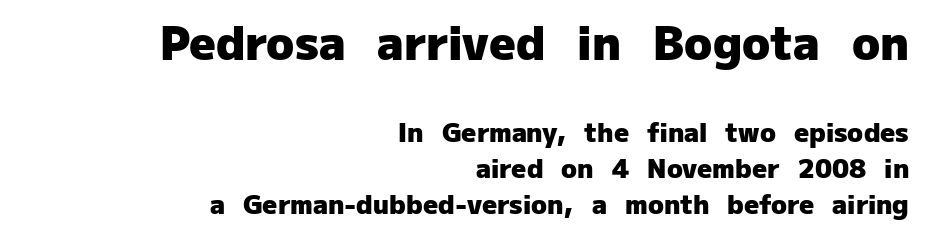
The ragged edge is on the left, which tells us the setting is flush right. Every character sits straight up, as roman type does. Glance below the letters and you will spot only blank space. The rendering uses natural spacing where letterforms have individual widths. Whoever set this made the first block the dominant, larger element. These lines carry a lot of weight — the face is fully bold.
